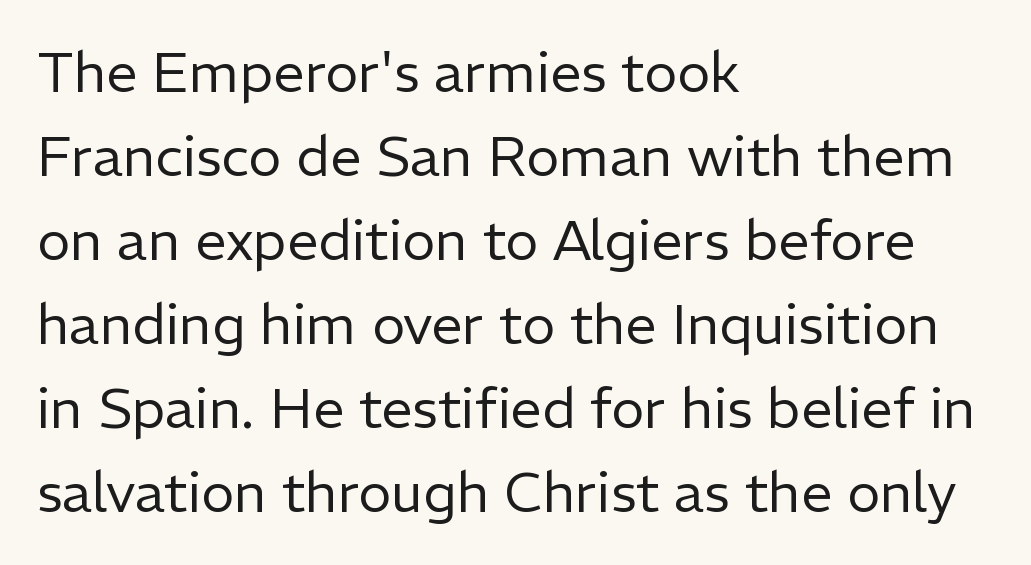
{"serif": "no", "italic": "no", "bold": "no", "weight": "regular", "width": "normal", "stroke_contrast": "low", "x_height": "medium", "monospaced": "no", "underline": "no", "align": "left", "line_spacing": "normal", "line_spacing_ratio": 1.5, "letter_spacing": "normal", "letter_spacing_em": 0.0, "glyph_px": 56}
